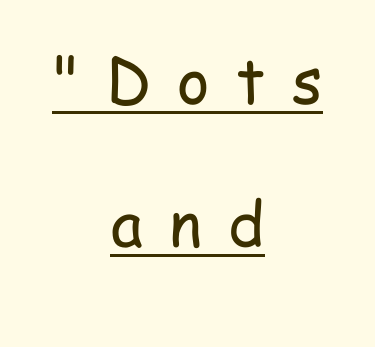
{"serif": "no", "italic": "no", "bold": "no", "weight": "regular", "width": "condensed", "stroke_contrast": "low", "x_height": "medium", "monospaced": "no", "underline": "yes", "align": "center", "line_spacing": "loose", "line_spacing_ratio": 2.3, "letter_spacing": "wide", "letter_spacing_em": 0.43, "glyph_px": 62}
